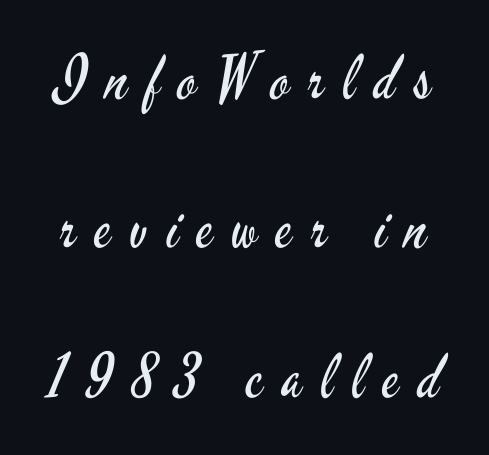
The image shows 61 px regular-weight, condensed sans-serif type; set loose line spacing (2.45x), unusually wide letter spacing (+0.31 em), not underlined; low stroke contrast and a small x-height.
